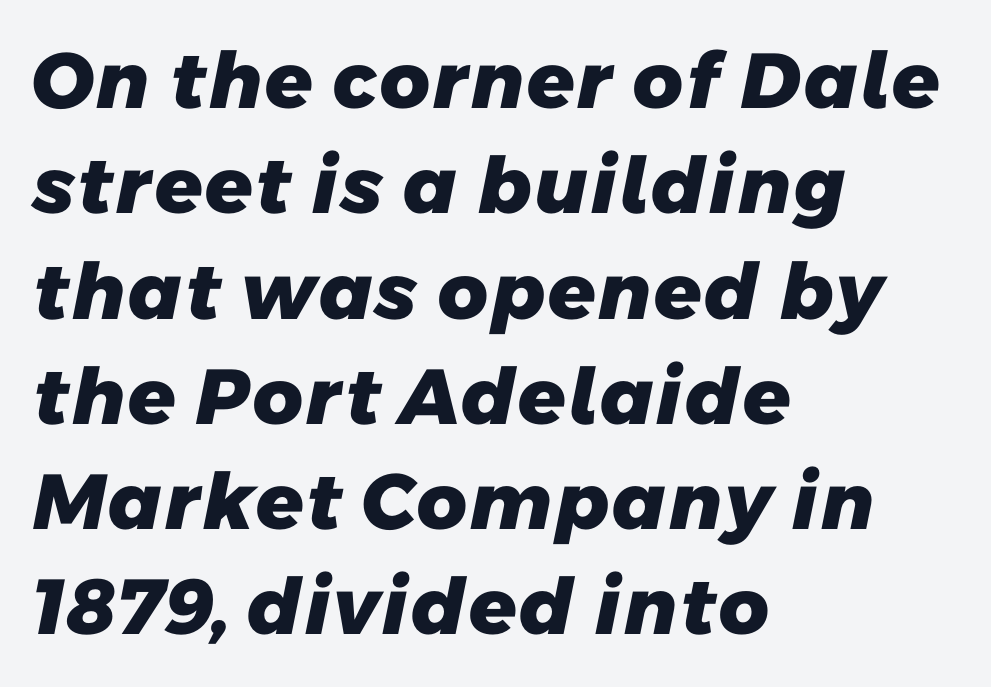
Underlining? Definitely not there. The lines in this sample share a left origin and differ only in where they stop. The line texture is even and compact thanks to regular tracking. This rendering employs a face without finishing strokes, i.e., a sans-serif.
